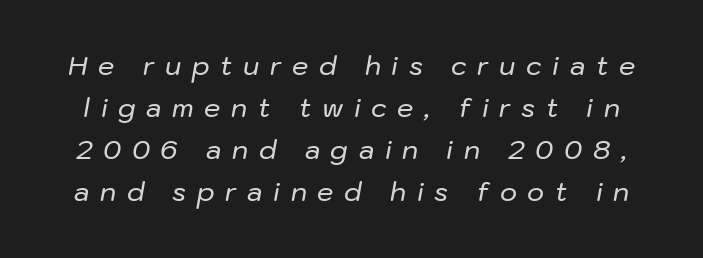
{"italic": "yes", "lean": "right", "slant_degrees": 10, "underline": "no", "line_spacing": "normal", "line_spacing_ratio": 1.62, "letter_spacing": "wide", "letter_spacing_em": 0.41, "glyph_px": 26}
